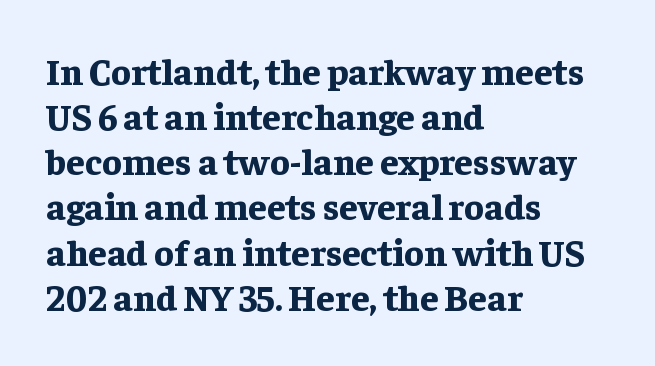
Plain, unruled lines of type. Think of a printed novel: that variable character pitch is what you see here. Words appear dense and cohesive because spacing is normal. Are there feet on the stems? There are — it's a serif.
